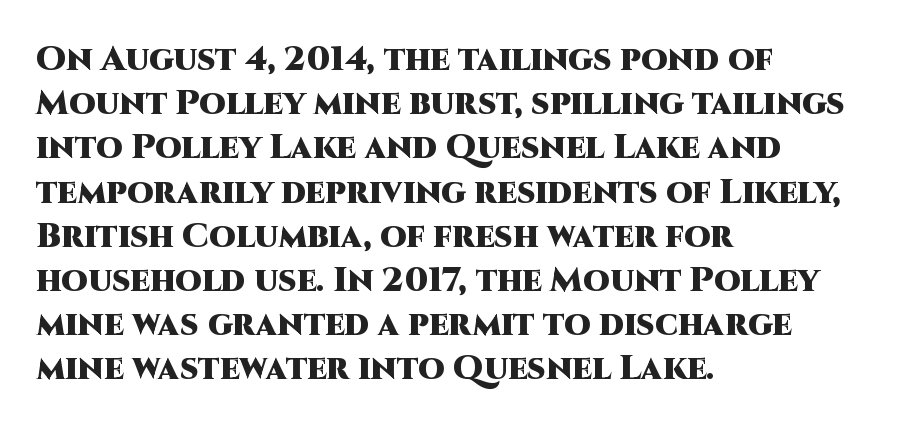
The image shows 34 px heavy sans-serif type, upright; set left-aligned, normal line spacing (1.3x), normal letter spacing, not underlined; high stroke contrast and a large x-height.
